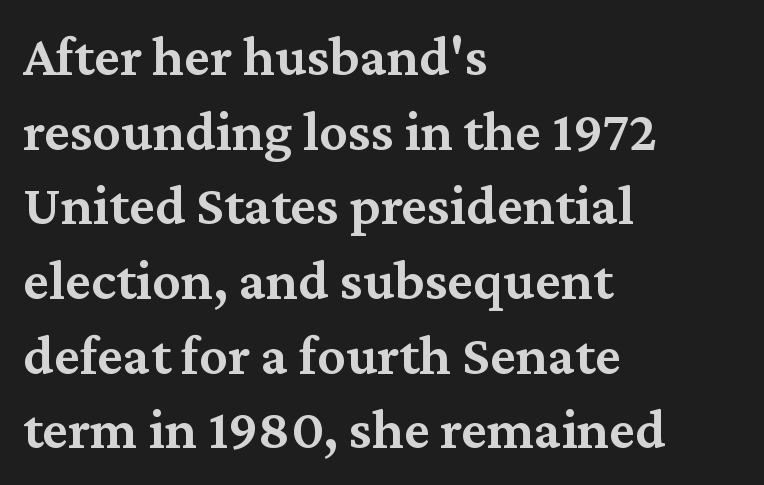
The image shows 57 px semibold serif type, upright; set left-aligned, normal line spacing (1.31x), normal letter spacing, not underlined; medium stroke contrast and a medium x-height.
